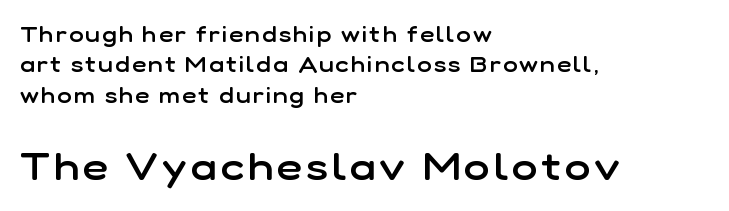
Leading matches the norm, producing a regular column. Leftover space on each line is placed entirely after the last word. Weight check: semibold — heavier than regular, not quite bold. Every stem runs plumb, perpendicular to the baseline.
